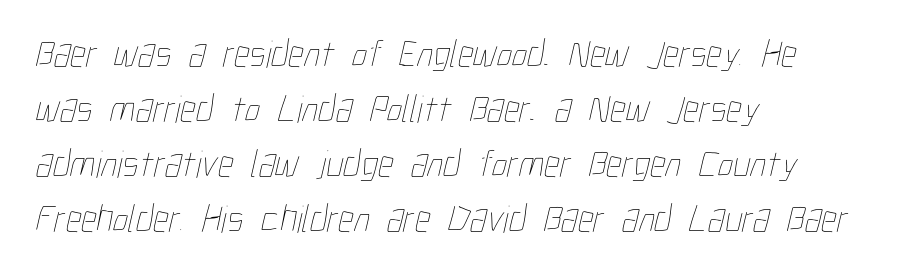
The image shows 39 px thin, condensed type; set left-aligned, normal line spacing (1.41x), normal letter spacing, not underlined; low stroke contrast and a medium x-height.
